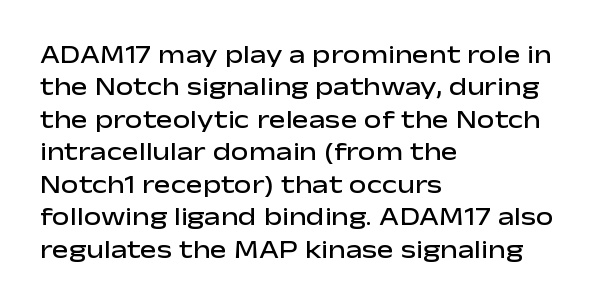
The type is set solid horizontally, with unmodified tracking. Check the space under the baseline: it is left empty. In terms of weight, the rendering is demibold, just under bold. This is the regular roman posture of the typeface.
